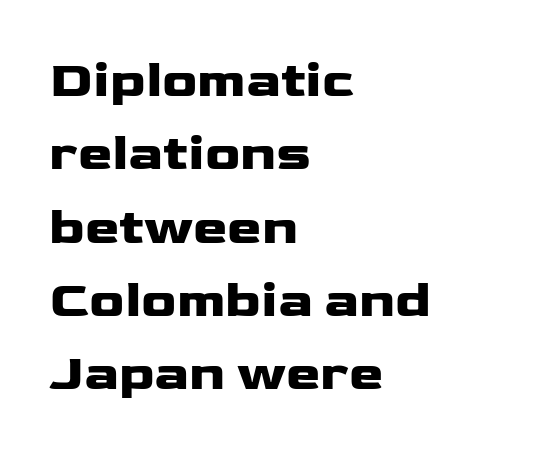
Q: Is the text bold? A: Yes.
Q: Is the text italic (slanted)? A: No, it is upright.
Q: Is the typeface a serif or a sans-serif typeface? A: Sans-serif.
Q: Is the text underlined? A: No.
Q: How is the paragraph aligned? A: Left-aligned.
Q: Is the spacing between letters normal or unusually wide? A: Normal.
Q: Is the spacing between lines tight, normal or loose? A: Normal.
Q: Width (condensed, normal, or wide)? A: Wide.
Q: Stroke contrast? A: Low.
Q: x-height? A: Medium.
Q: Monospaced? A: No.
